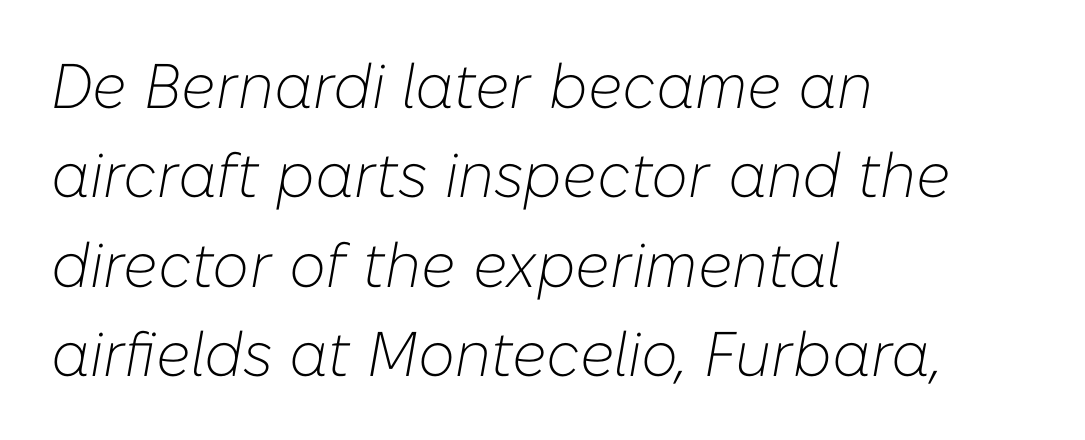
{"italic": "yes", "lean": "right", "slant_degrees": 10, "bold": "no", "weight": "light", "width": "normal", "stroke_contrast": "low", "x_height": "medium", "monospaced": "no", "underline": "no", "align": "left", "line_spacing": "normal", "line_spacing_ratio": 1.42, "letter_spacing": "normal", "letter_spacing_em": 0.0, "glyph_px": 63}
